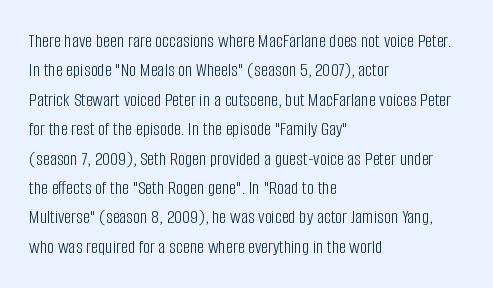
Look at the tracking — it's just the regular setting, nothing added. This sample keeps an unexceptional amount of space between lines. A typesetter would mark this as roman, not italic. Each row of text sits above clean, open space. Ink coverage per letter is moderate at most. This rendering uses left alignment, leaving the right contour irregular.
